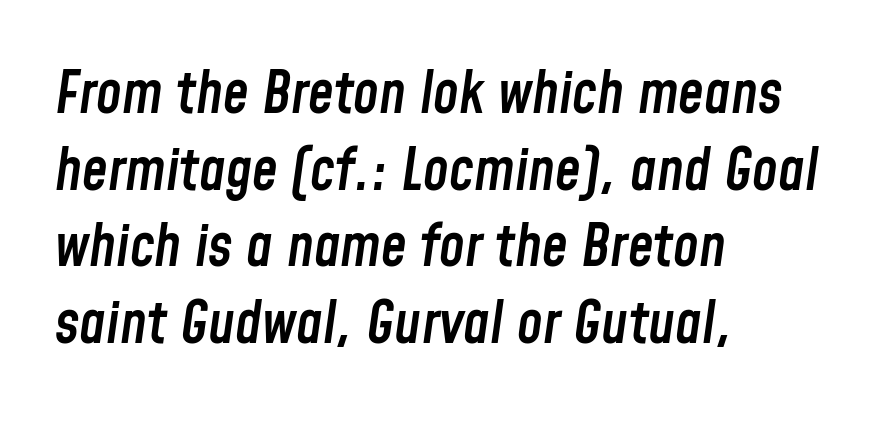
Q: Is the text bold? A: Semi-bold.
Q: Is the text italic (slanted)? A: Yes, it leans right by about 8 degrees.
Q: Is the text underlined? A: No.
Q: How is the paragraph aligned? A: Left-aligned.
Q: Is the spacing between letters normal or unusually wide? A: Normal.
Q: Is the spacing between lines tight, normal or loose? A: Normal.
Q: Width (condensed, normal, or wide)? A: Condensed.
Q: Stroke contrast? A: Low.
Q: x-height? A: Medium.
Q: Monospaced? A: No.
